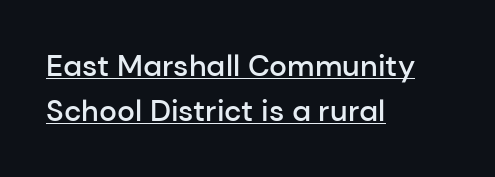
{"serif": "no", "italic": "no", "bold": "semi", "weight": "semibold", "width": "normal", "stroke_contrast": "low", "x_height": "medium", "monospaced": "no", "underline": "yes", "align": "left", "line_spacing": "normal", "line_spacing_ratio": 1.5, "letter_spacing": "normal", "letter_spacing_em": 0.0, "glyph_px": 30}
